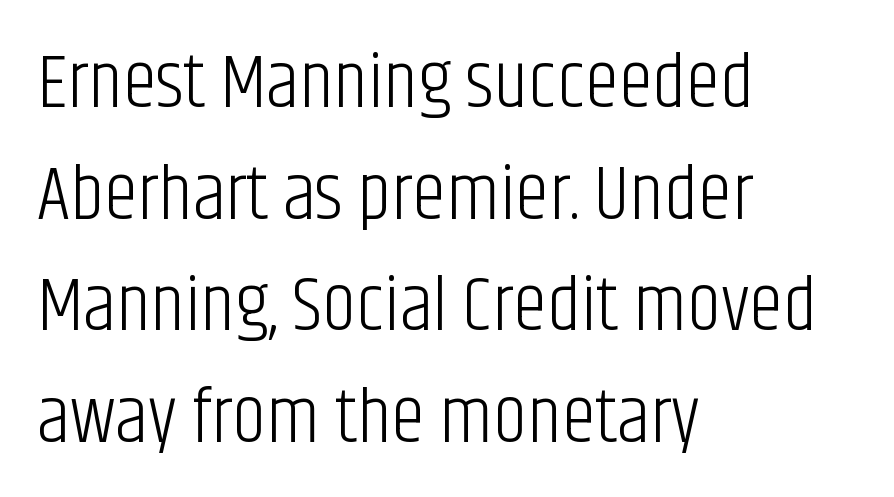
Decoration check: the copy has no underline. Regarding leading, the lines here are spaced in the standard way. Letters have the restrained weight of plain body copy at most. This sample is left-justified, so line endings fall wherever the words run out. Characters remain perfectly vertical along every line. The designer went with a sans here, leaving each stem footless.
